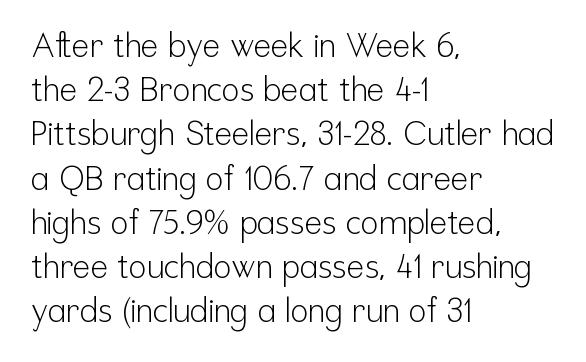
{"serif": "no", "italic": "no", "bold": "no", "weight": "light", "width": "condensed", "stroke_contrast": "low", "x_height": "medium", "monospaced": "no", "underline": "no", "align": "left", "line_spacing": "normal", "line_spacing_ratio": 1.34, "letter_spacing": "normal", "letter_spacing_em": 0.0, "glyph_px": 33}
